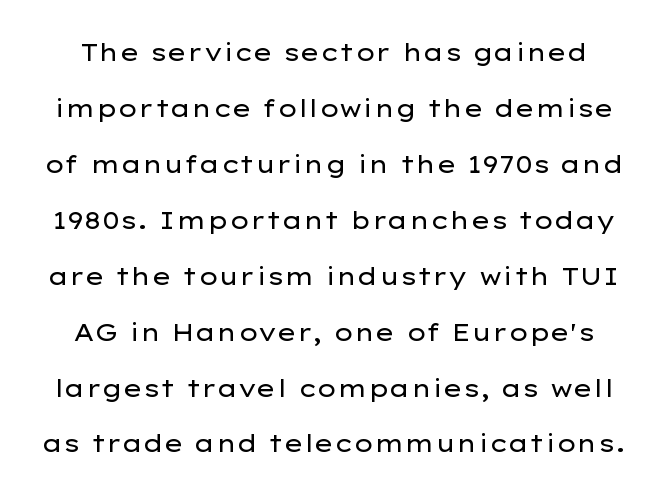
The image shows 24 px text type, upright; set loose line spacing (2.33x), normal letter spacing, not underlined.
